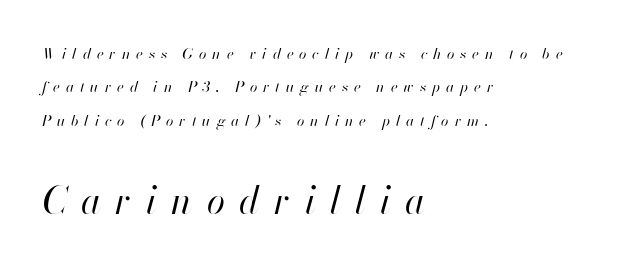
The image shows 37 px regular-weight type, italic (leaning right); set left-aligned, loose line spacing (2.23x), unusually wide letter spacing (+0.39 em), not underlined; the second (bottom) block is 2.47x larger; high stroke contrast and a small x-height.
